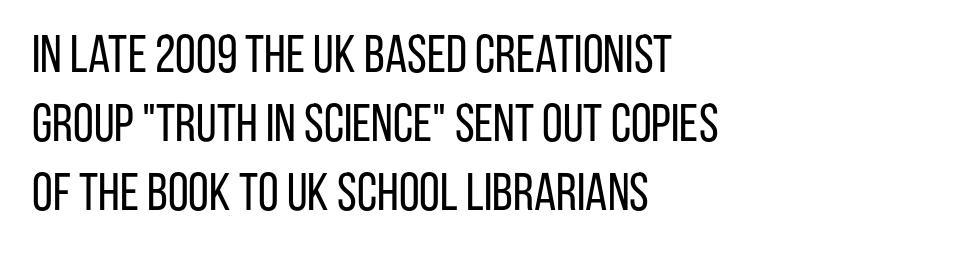
Q: Is the text bold? A: No.
Q: Is the text italic (slanted)? A: No, it is upright.
Q: Is the typeface a serif or a sans-serif typeface? A: Sans-serif.
Q: Is the text underlined? A: No.
Q: How is the paragraph aligned? A: Left-aligned.
Q: Is the spacing between letters normal or unusually wide? A: Normal.
Q: Is the spacing between lines tight, normal or loose? A: Normal.
Q: Width (condensed, normal, or wide)? A: Condensed.
Q: Stroke contrast? A: Low.
Q: x-height? A: Large.
Q: Monospaced? A: No.
